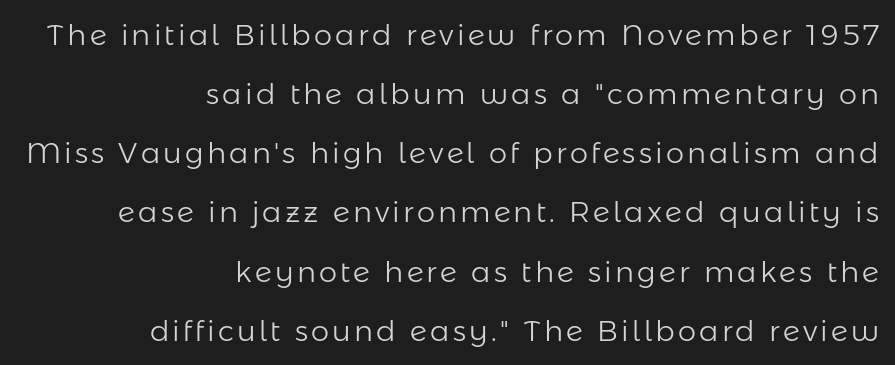
A roman cut, with each character standing at attention. The cut favours lightness, reaching ordinary text weight at its darkest. Leading is clearly above the norm, producing a sparse column. Note the varied advance widths — an 'i' is clearly narrower than an 'm'. Nothing sits at the stroke ends, so this counts as sans-serif.
